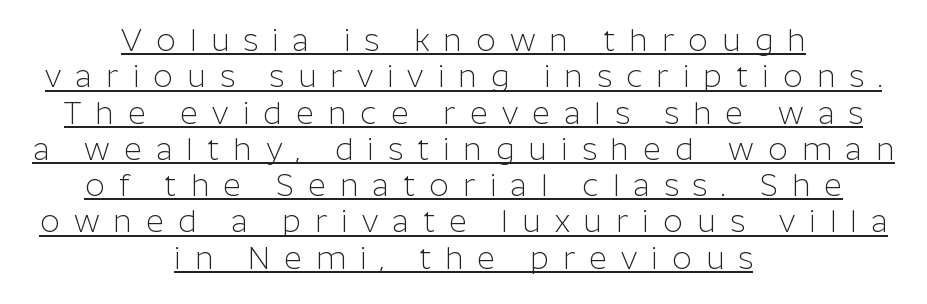
Q: Is the text bold? A: No.
Q: Is the text italic (slanted)? A: No, it is upright.
Q: Is the typeface a serif or a sans-serif typeface? A: Sans-serif.
Q: Is the text underlined? A: Yes.
Q: How is the paragraph aligned? A: Centered.
Q: Is the spacing between letters normal or unusually wide? A: Unusually wide.
Q: Width (condensed, normal, or wide)? A: Normal.
Q: Stroke contrast? A: Low.
Q: x-height? A: Medium.
Q: Monospaced? A: No.
